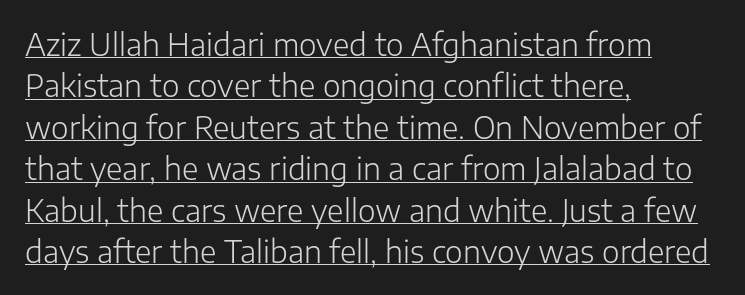
The line texture is even and compact thanks to regular tracking. Like a heading marked for emphasis, these lines bear an underscore. The face looks like a standard text weight, possibly lighter. Does the lettering tilt? It doesn't — this is upright. The passage shown is typed in a proportional face where columns would drift.
